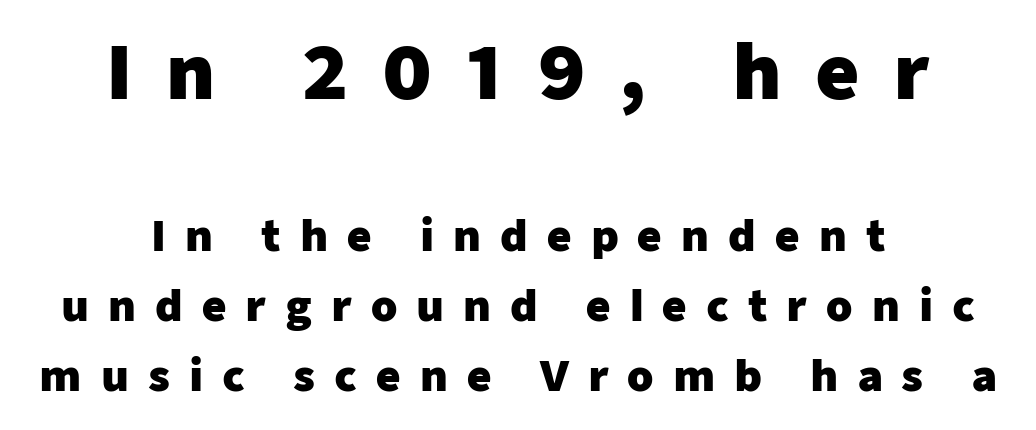
Q: Is the text bold? A: Yes.
Q: Is the text italic (slanted)? A: No, it is upright.
Q: Is the typeface a serif or a sans-serif typeface? A: Sans-serif.
Q: Is the text underlined? A: No.
Q: How is the paragraph aligned? A: Centered.
Q: Is the spacing between letters normal or unusually wide? A: Unusually wide.
Q: Is the spacing between lines tight, normal or loose? A: Normal.
Q: Which block of text is set in a larger size, the first (top) or the second (bottom)? A: The first (top) one.
Q: Width (condensed, normal, or wide)? A: Normal.
Q: Stroke contrast? A: Low.
Q: x-height? A: Medium.
Q: Monospaced? A: No.
